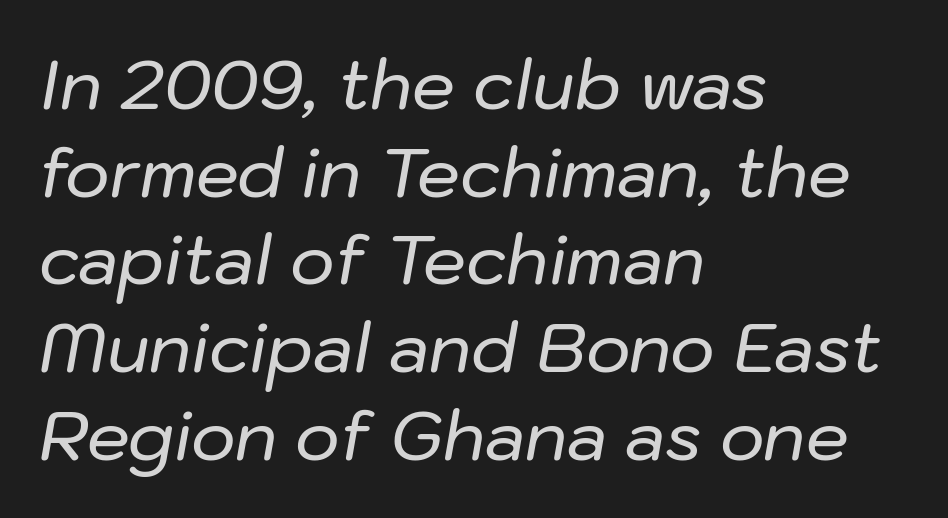
{"italic": "yes", "lean": "right", "slant_degrees": 10, "width": "normal", "stroke_contrast": "low", "x_height": "medium", "monospaced": "no", "underline": "no", "align": "left", "line_spacing": "normal", "line_spacing_ratio": 1.29, "letter_spacing": "normal", "letter_spacing_em": 0.0, "glyph_px": 68}
